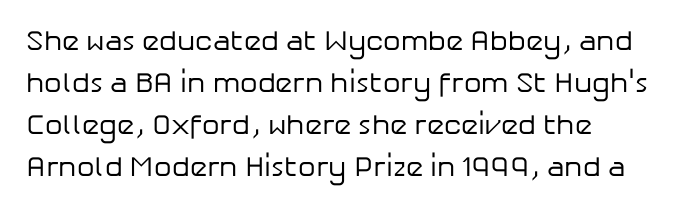
The image shows 28 px regular-weight sans-serif type, upright; set left-aligned, normal line spacing (1.5x), normal letter spacing, not underlined; low stroke contrast and a medium x-height.
